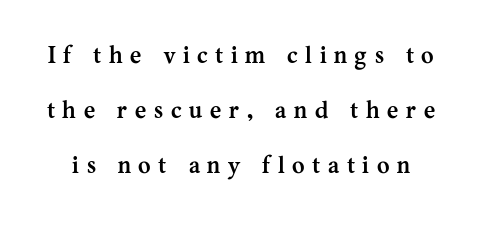
Check under the words: just untouched page. Loose tracking; the words dissolve into strings of separated letters. The glyphs have the mass of a bold cut. Leading: increased.
